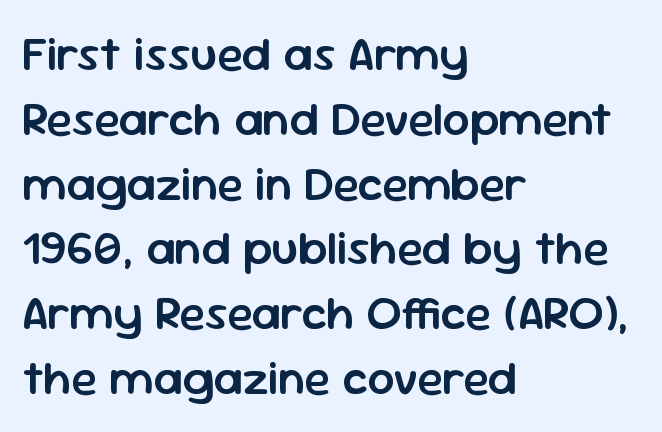
The image shows 48 px semibold sans-serif type, upright; set left-aligned, normal line spacing (1.35x), normal letter spacing, not underlined; low stroke contrast and a medium x-height.
